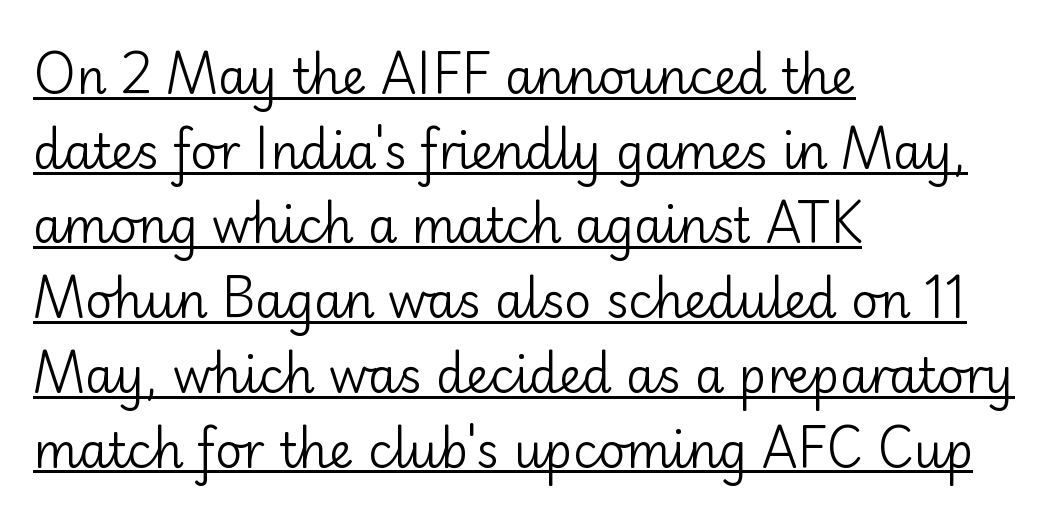
{"serif": "no", "italic": "no", "bold": "no", "weight": "regular", "width": "normal", "stroke_contrast": "low", "x_height": "small", "monospaced": "no", "underline": "yes", "align": "left", "line_spacing": "normal", "line_spacing_ratio": 1.59, "letter_spacing": "normal", "letter_spacing_em": 0.0, "glyph_px": 47}
